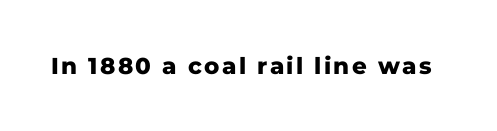
Q: Is the text bold? A: Yes.
Q: Is the text italic (slanted)? A: No, it is upright.
Q: Is the text underlined? A: No.
